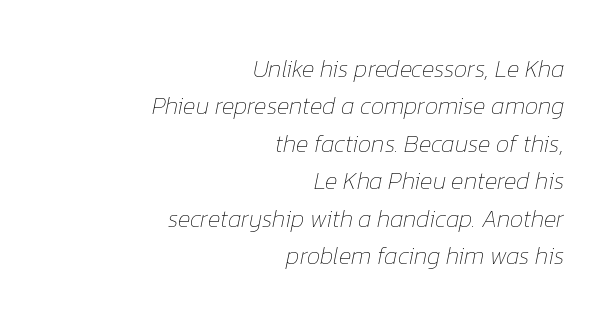
The image shows 24 px text type, italic (leaning right); set right-aligned, normal line spacing (1.56x), normal letter spacing, not underlined.
